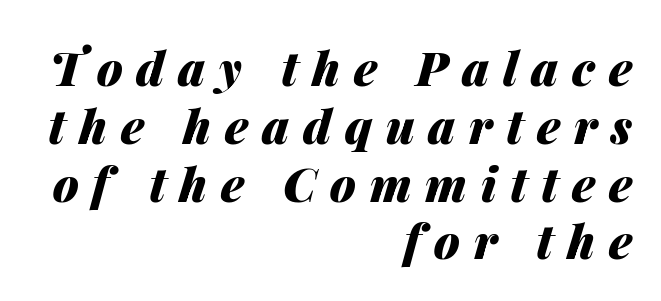
The image shows 47 px heavy type, italic (leaning right); set right-aligned, line spacing 1.23x, unusually wide letter spacing (+0.29 em), not underlined; medium stroke contrast and a medium x-height.
